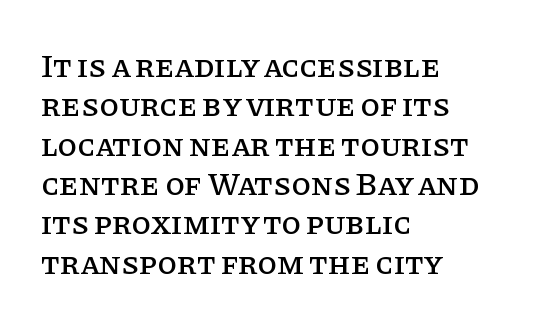
The image shows 32 px serif type, upright; set left-aligned, line spacing 1.23x, normal letter spacing, not underlined; low stroke contrast and a large x-height.
